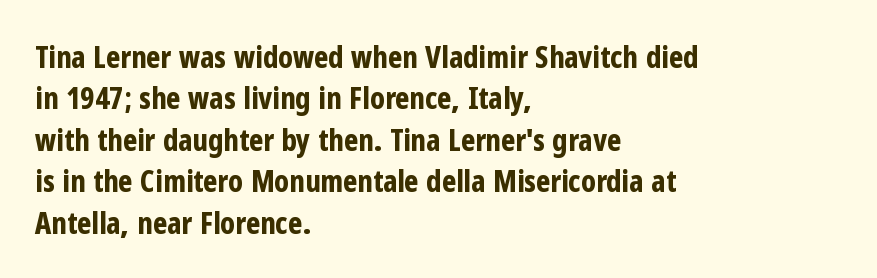
Bare-footed words on every line. Thick stems and heavy bowls — unmistakably bold. Unlike italic type, these characters show no tilt at all. Looks like regular typesetting: each glyph gets only the width it needs.
